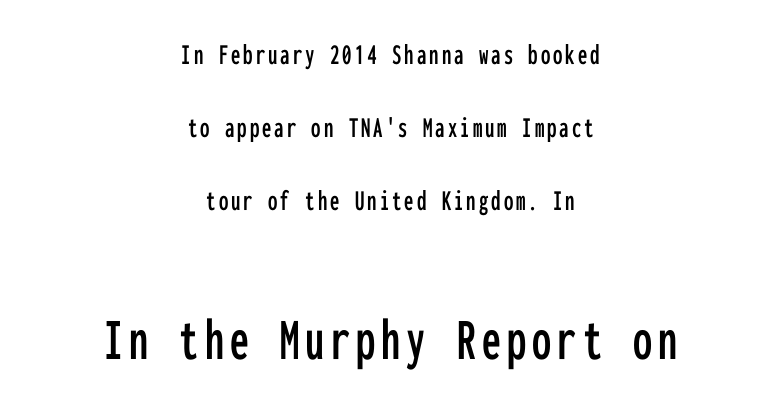
The space beneath each line is pristine and unruled. A typesetter would mark this as roman, not italic. Serif or sans? Sans — the stroke terminals are bare. The paragraph shown floats in the horizontal middle.
